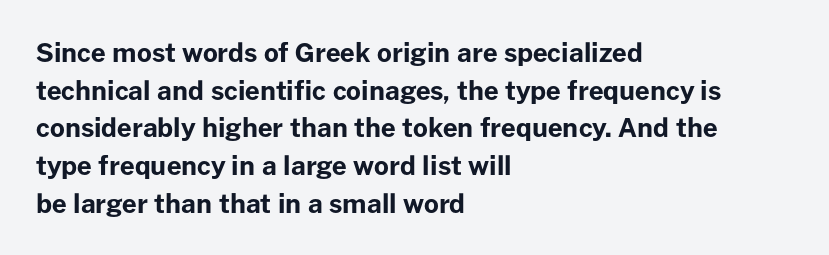
Q: Is the text bold? A: Yes.
Q: Is the text italic (slanted)? A: No, it is upright.
Q: Is the text underlined? A: No.
Q: How is the paragraph aligned? A: Left-aligned.
Q: Is the spacing between letters normal or unusually wide? A: Normal.
Q: Is the spacing between lines tight, normal or loose? A: Normal.
